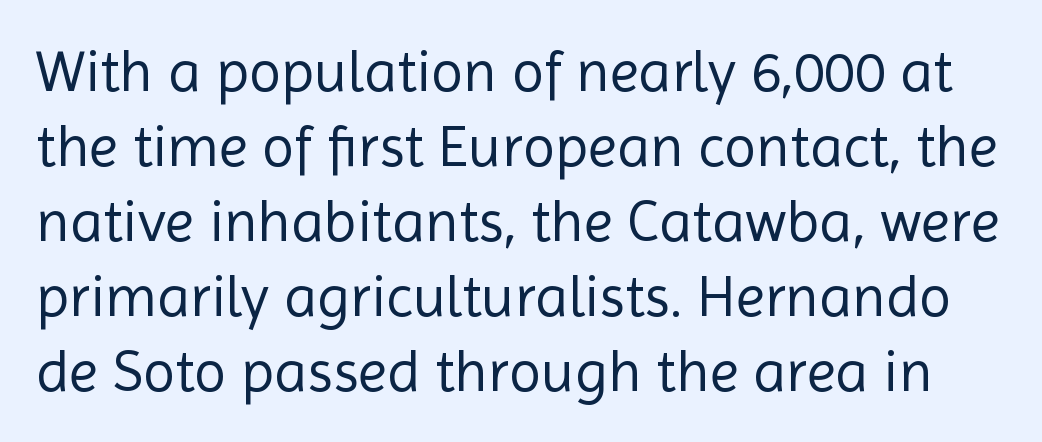
Q: Is the text bold? A: No.
Q: Is the text italic (slanted)? A: No, it is upright.
Q: Is the typeface a serif or a sans-serif typeface? A: Sans-serif.
Q: Is the text underlined? A: No.
Q: Is the spacing between letters normal or unusually wide? A: Normal.
Q: Is the spacing between lines tight, normal or loose? A: Normal.
Q: Width (condensed, normal, or wide)? A: Normal.
Q: x-height? A: Medium.
Q: Monospaced? A: No.
